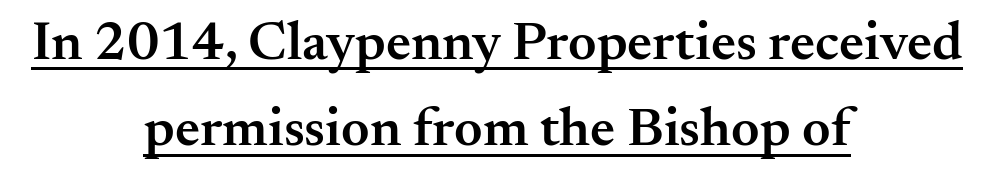
{"serif": "yes", "italic": "no", "bold": "semi", "weight": "semibold", "width": "normal", "stroke_contrast": "medium", "x_height": "small", "monospaced": "no", "underline": "yes", "align": "center", "line_spacing": "normal", "line_spacing_ratio": 1.57, "letter_spacing": "normal", "letter_spacing_em": 0.0, "glyph_px": 55}
